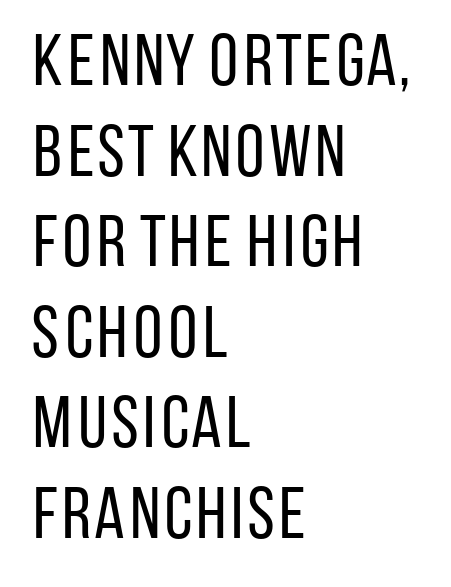
Q: Is the text bold? A: No.
Q: Is the text italic (slanted)? A: No, it is upright.
Q: Is the typeface a serif or a sans-serif typeface? A: Sans-serif.
Q: Is the text underlined? A: No.
Q: How is the paragraph aligned? A: Left-aligned.
Q: Is the spacing between letters normal or unusually wide? A: Normal.
Q: Width (condensed, normal, or wide)? A: Condensed.
Q: Stroke contrast? A: Low.
Q: x-height? A: Large.
Q: Monospaced? A: No.
